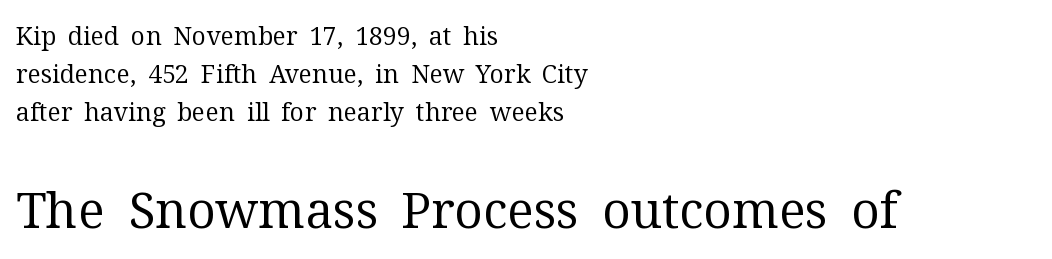
The image shows 50 px regular-weight serif type, upright; set left-aligned, normal line spacing (1.52x), normal letter spacing, not underlined; the second (bottom) block is 2.0x larger; medium stroke contrast and a medium x-height.
